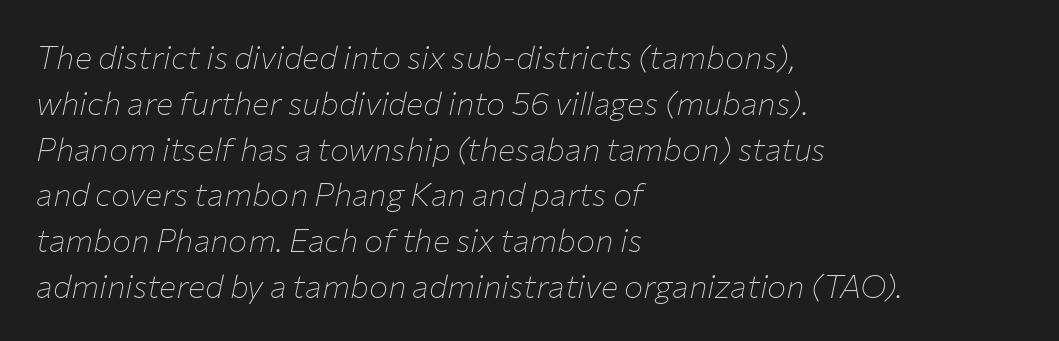
Q: Is the text bold? A: No.
Q: Is the text italic (slanted)? A: Yes, it leans right by about 12 degrees.
Q: Is the text underlined? A: No.
Q: How is the paragraph aligned? A: Left-aligned.
Q: Is the spacing between letters normal or unusually wide? A: Normal.
Q: Is the spacing between lines tight, normal or loose? A: Normal.
Q: Width (condensed, normal, or wide)? A: Normal.
Q: Stroke contrast? A: Low.
Q: x-height? A: Medium.
Q: Monospaced? A: No.
